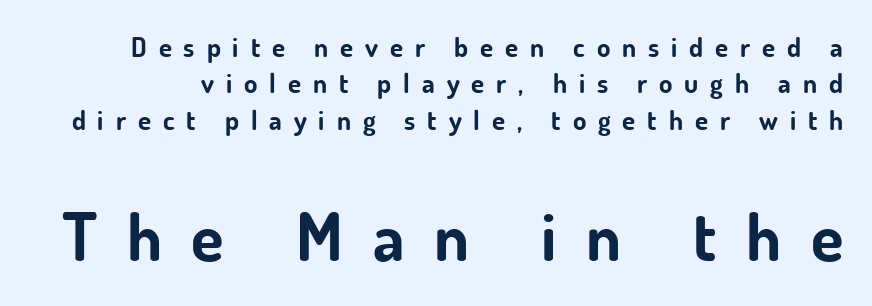
{"serif": "no", "italic": "no", "bold": "yes", "weight": "bold", "width": "normal", "stroke_contrast": "low", "x_height": "small", "monospaced": "no", "underline": "no", "line_spacing": "normal", "line_spacing_ratio": 1.35, "letter_spacing": "wide", "letter_spacing_em": 0.44, "larger_block": "second", "size_ratio": 2.48, "glyph_px": 67}
